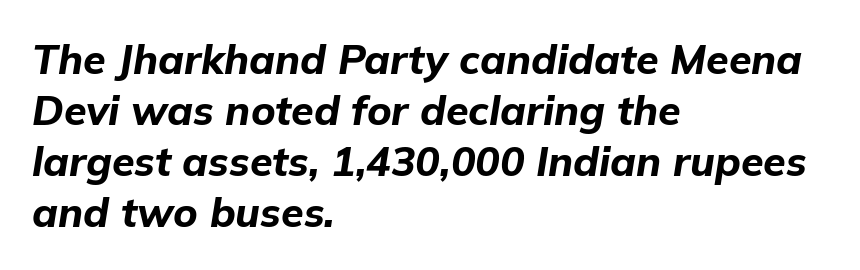
{"italic": "yes", "lean": "right", "slant_degrees": 9, "bold": "yes", "weight": "bold", "width": "normal", "stroke_contrast": "low", "x_height": "medium", "monospaced": "no", "underline": "no", "align": "left", "line_spacing_ratio": 1.24, "letter_spacing": "normal", "letter_spacing_em": 0.0, "glyph_px": 41}
